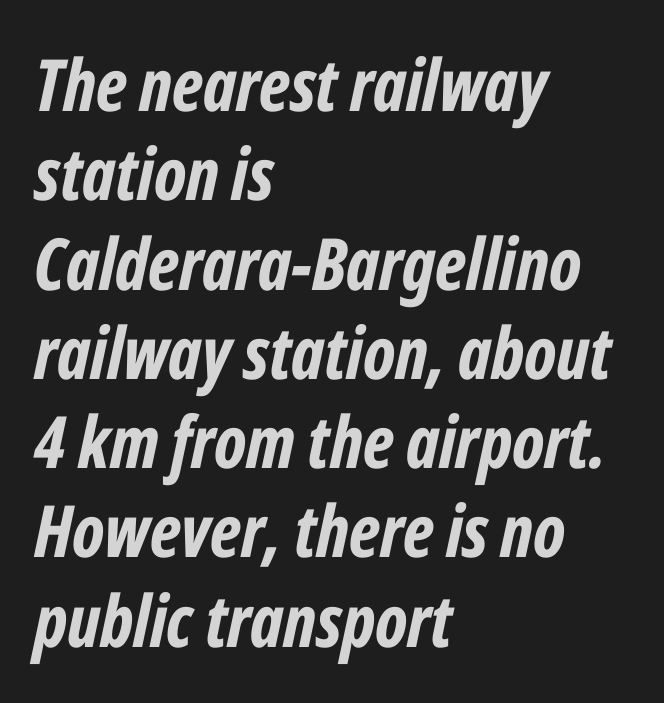
How heavy is the stroke? Heavy — this is a bold. The paragraph has a hard left edge and a soft right edge. Letter spacing: default. The string is rendered with underlining switched off.
